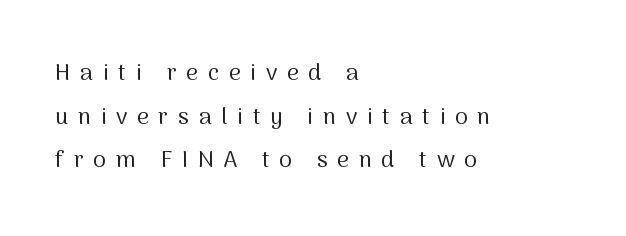
{"italic": "no", "bold": "no", "underline": "no", "align": "left", "line_spacing": "loose", "line_spacing_ratio": 1.9, "letter_spacing": "wide", "letter_spacing_em": 0.42, "glyph_px": 23}
